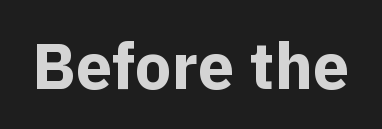
The image shows 65 px bold sans-serif type, upright; set normal letter spacing, not underlined; a medium x-height.
